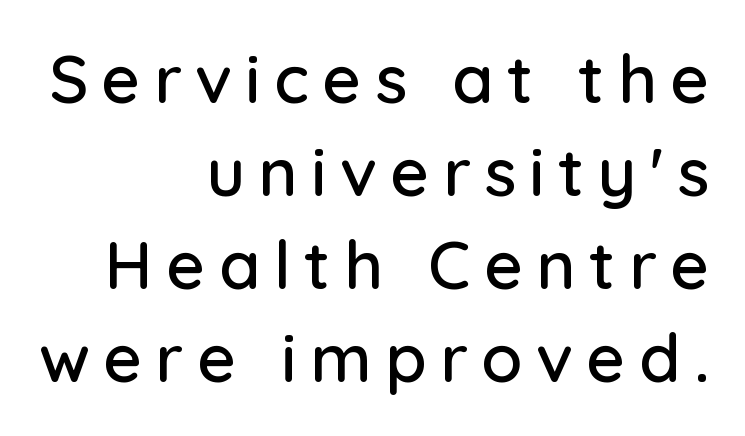
Q: Is the text italic (slanted)? A: No, it is upright.
Q: Is the typeface a serif or a sans-serif typeface? A: Sans-serif.
Q: Is the text underlined? A: No.
Q: How is the paragraph aligned? A: Right-aligned.
Q: Is the spacing between letters normal or unusually wide? A: Unusually wide.
Q: Is the spacing between lines tight, normal or loose? A: Normal.
Q: Width (condensed, normal, or wide)? A: Normal.
Q: Stroke contrast? A: Low.
Q: x-height? A: Medium.
Q: Monospaced? A: No.
